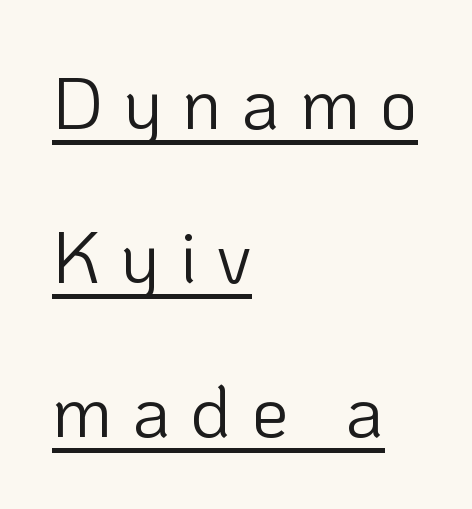
Horizontal alignment here is leftward, the default for most running prose. The letters stand straight up with perfectly vertical stems. This sample has the flowing, uneven cadence of proportional lettering. Successive baselines arrive slowly, with a big drop between each. Look at the bottom of the vertical strokes: they stop flat, with no serifs.
